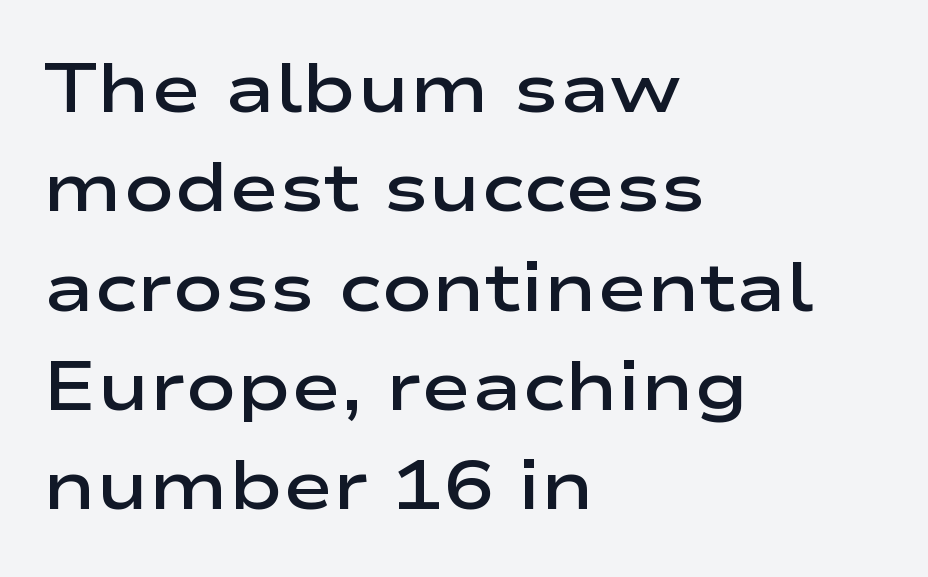
Rendered with straight, roman letterforms. Character widths vary here, with narrow letters taking less room than wide ones. Only glyphs here, with clear space below each row. This rendering leaves character spacing at its baseline value. This is moderately heavy type, rendered in semibold. The leading is moderate, giving the passage an even texture.
